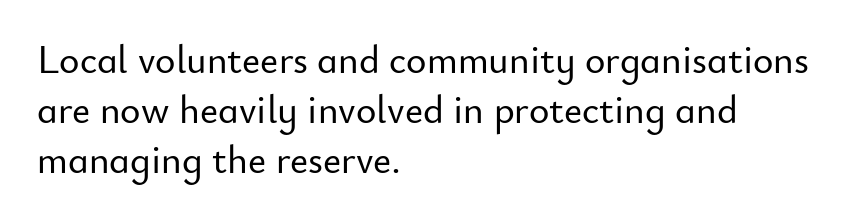
{"serif": "no", "italic": "no", "width": "normal", "stroke_contrast": "low", "x_height": "small", "monospaced": "no", "underline": "no", "align": "left", "line_spacing": "normal", "line_spacing_ratio": 1.28, "letter_spacing": "normal", "letter_spacing_em": 0.0, "glyph_px": 39}
